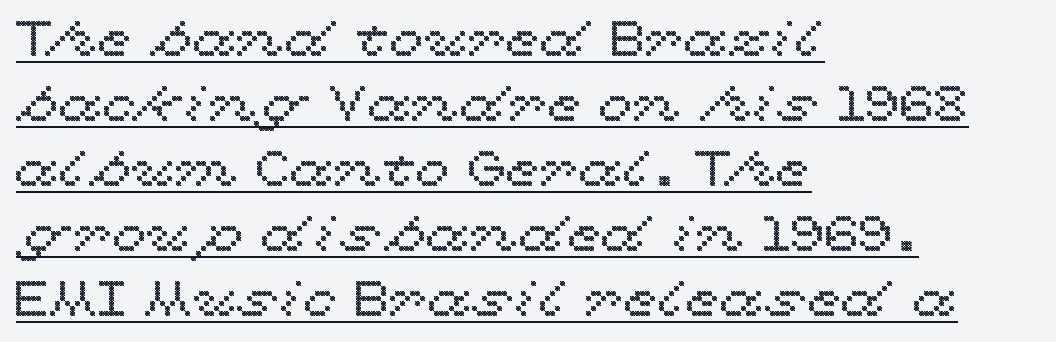
Compared with typical body copy, the letter spacing here is the same. Regarding leading, the lines here are spaced in the standard way. The rendering uses natural spacing where letterforms have individual widths. The ragged edge is on the right, which tells us the setting is flush left.
